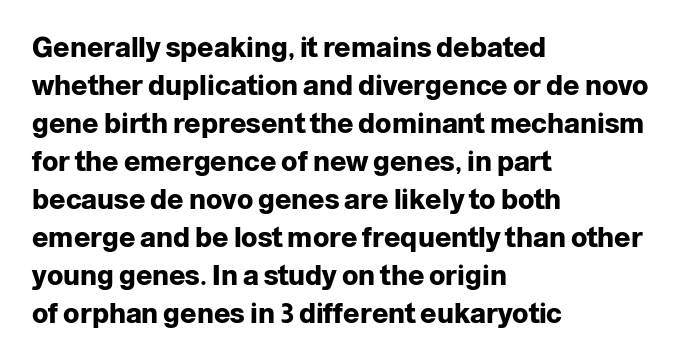
{"italic": "no", "bold": "yes", "underline": "no", "align": "left", "line_spacing": "normal", "line_spacing_ratio": 1.41, "letter_spacing": "normal", "letter_spacing_em": 0.0, "glyph_px": 27}
